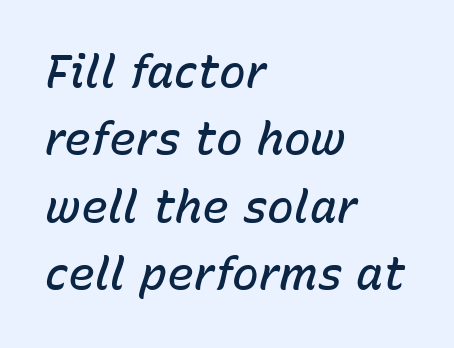
{"italic": "yes", "lean": "right", "slant_degrees": 15, "bold": "semi", "weight": "semibold", "width": "normal", "stroke_contrast": "low", "x_height": "medium", "monospaced": "no", "underline": "no", "align": "left", "line_spacing": "normal", "line_spacing_ratio": 1.5, "letter_spacing": "normal", "letter_spacing_em": 0.0, "glyph_px": 45}
